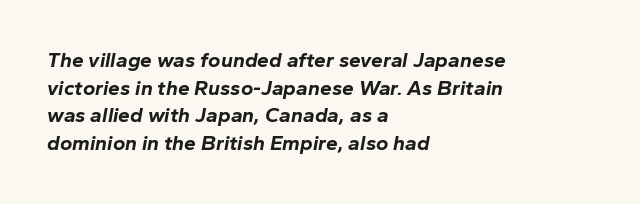
{"italic": "yes", "lean": "right", "slant_degrees": 10, "bold": "yes", "underline": "no", "align": "left", "line_spacing": "normal", "line_spacing_ratio": 1.32, "letter_spacing": "normal", "letter_spacing_em": 0.0, "glyph_px": 21}
